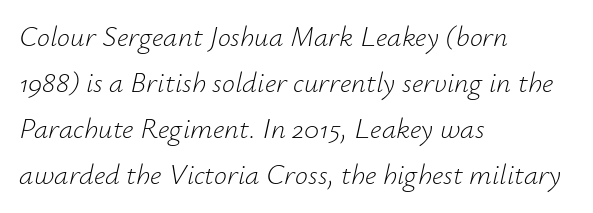
The image shows 29 px light type, italic (leaning right); set left-aligned, normal line spacing (1.59x), normal letter spacing, not underlined; low stroke contrast and a small x-height.
